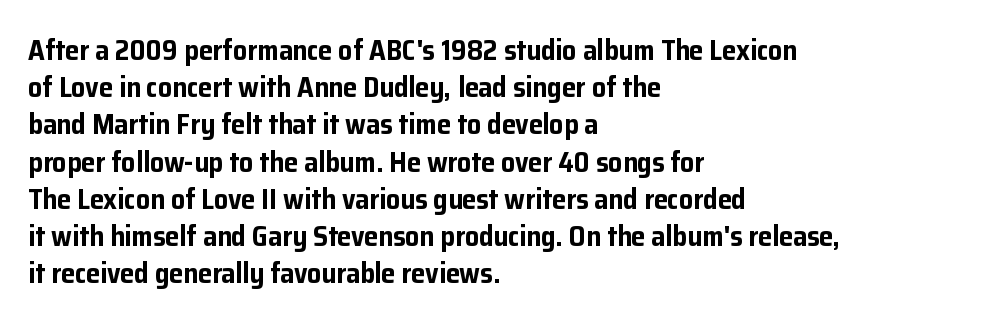
Q: Is the text bold? A: Yes.
Q: Is the text italic (slanted)? A: No, it is upright.
Q: Is the typeface a serif or a sans-serif typeface? A: Sans-serif.
Q: Is the text underlined? A: No.
Q: How is the paragraph aligned? A: Left-aligned.
Q: Is the spacing between letters normal or unusually wide? A: Normal.
Q: Is the spacing between lines tight, normal or loose? A: Normal.
Q: Width (condensed, normal, or wide)? A: Normal.
Q: Stroke contrast? A: Low.
Q: x-height? A: Medium.
Q: Monospaced? A: No.
